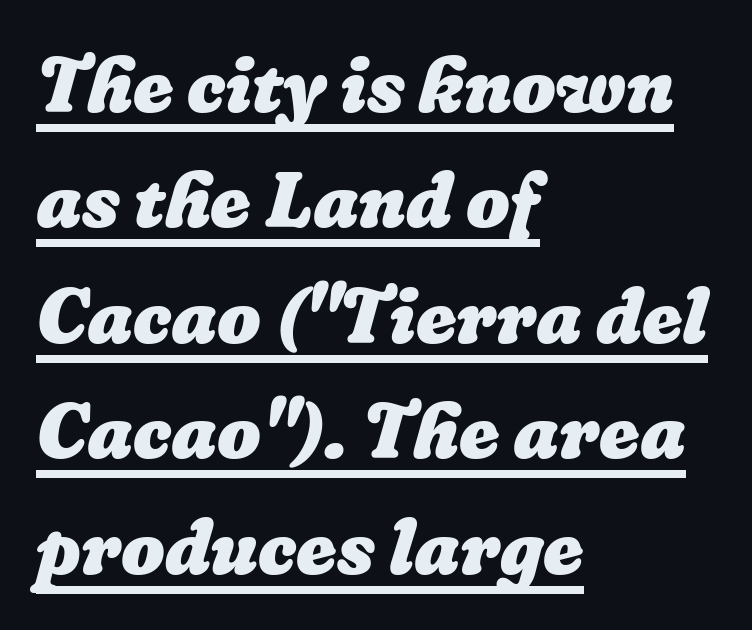
The image shows 77 px heavy type; set left-aligned, normal line spacing (1.5x), normal letter spacing, underlined; low stroke contrast and a medium x-height.
